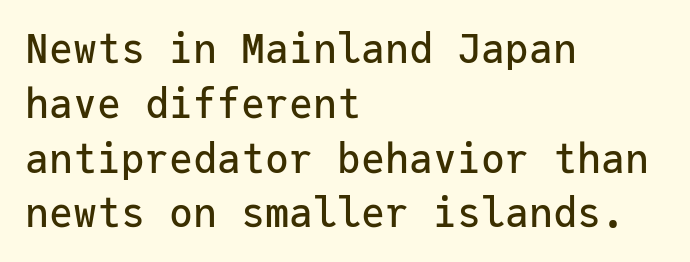
{"serif": "no", "italic": "no", "width": "normal", "stroke_contrast": "low", "x_height": "medium", "monospaced": "yes", "underline": "no", "align": "left", "line_spacing": "normal", "line_spacing_ratio": 1.37, "letter_spacing": "normal", "letter_spacing_em": 0.0, "glyph_px": 40}
